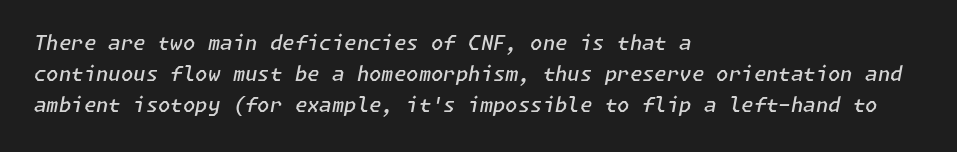
The image shows 20 px text type, italic (leaning right); set left-aligned, normal line spacing (1.56x), normal letter spacing, not underlined.
